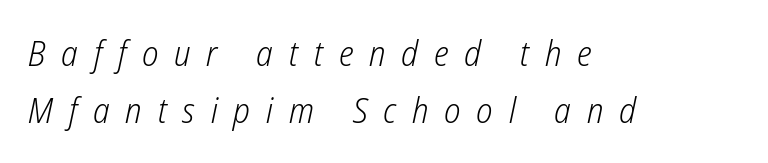
Q: Is the text bold? A: No.
Q: Is the text italic (slanted)? A: Yes, it leans right by about 12 degrees.
Q: Is the text underlined? A: No.
Q: How is the paragraph aligned? A: Left-aligned.
Q: Is the spacing between letters normal or unusually wide? A: Unusually wide.
Q: Is the spacing between lines tight, normal or loose? A: Normal.
Q: Width (condensed, normal, or wide)? A: Condensed.
Q: Stroke contrast? A: Low.
Q: x-height? A: Medium.
Q: Monospaced? A: No.
